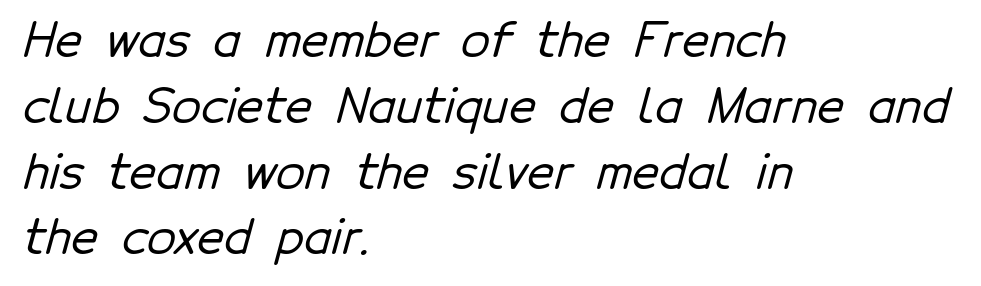
{"serif": "no", "width": "normal", "stroke_contrast": "low", "x_height": "medium", "monospaced": "no", "underline": "no", "align": "left", "line_spacing": "normal", "line_spacing_ratio": 1.4, "letter_spacing": "normal", "letter_spacing_em": 0.0, "glyph_px": 47}
